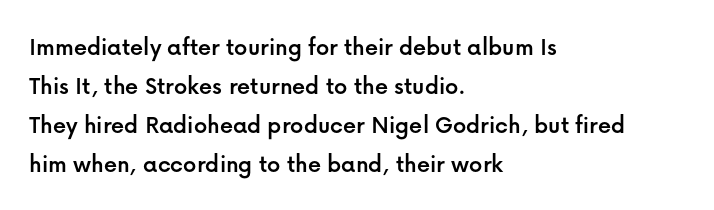
The compositor pushed each line to the left boundary. Every stem runs plumb, perpendicular to the baseline. This sample keeps an unexceptional amount of space between lines. Here the glyphs are tracked normally, forming tight word shapes. Descender tails drop into unmarked territory.
